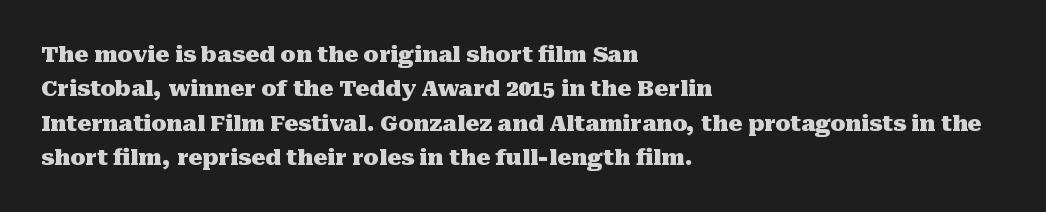
Q: Is the text bold? A: Yes.
Q: Is the text italic (slanted)? A: No, it is upright.
Q: Is the text underlined? A: No.
Q: How is the paragraph aligned? A: Left-aligned.
Q: Is the spacing between letters normal or unusually wide? A: Normal.
Q: Is the spacing between lines tight, normal or loose? A: Normal.
